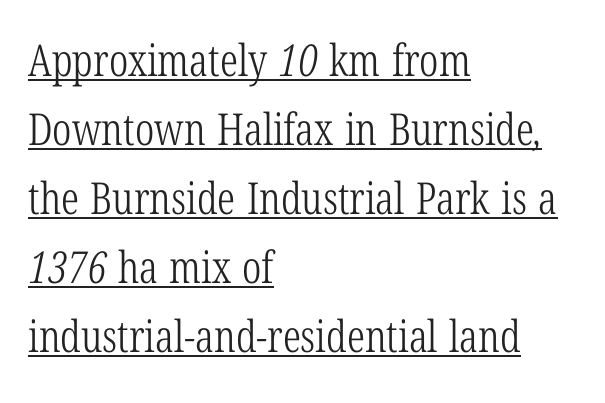
The passage shown is typed in a proportional face where columns would drift. The typeface chosen for these lines features serifs. Caption: multi-line text, flush left, ragged right. Each stroke keeps to a modest, everyday thickness or less.
